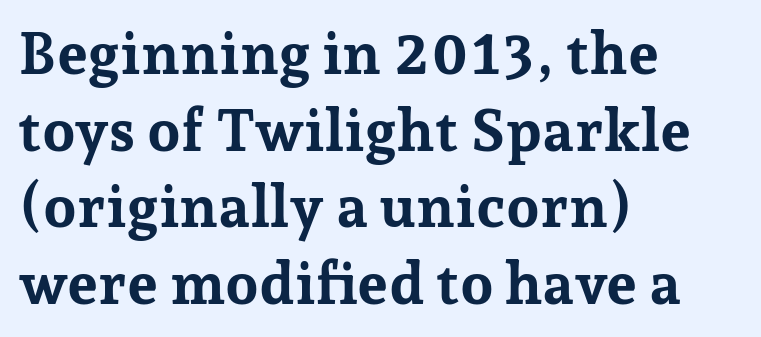
{"serif": "yes", "italic": "no", "bold": "yes", "weight": "bold", "width": "normal", "stroke_contrast": "low", "x_height": "medium", "monospaced": "no", "underline": "no", "align": "left", "line_spacing": "normal", "line_spacing_ratio": 1.3, "letter_spacing": "normal", "letter_spacing_em": 0.0, "glyph_px": 59}
